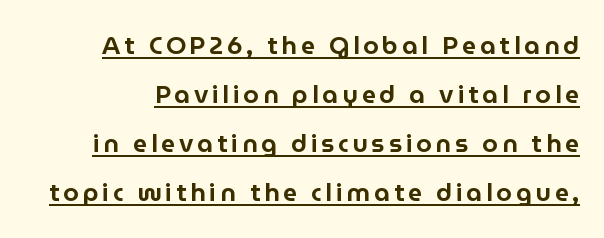
The image shows 25 px text type, upright; set loose line spacing (1.96x), underlined.
